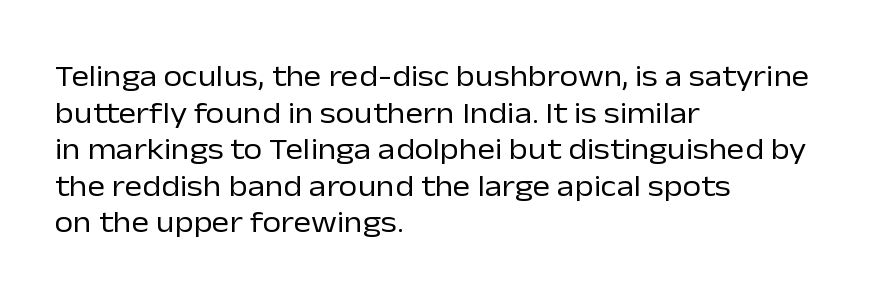
The image shows 30 px regular-weight sans-serif type, upright; set left-aligned, line spacing 1.22x, normal letter spacing, not underlined; low stroke contrast and a medium x-height.
